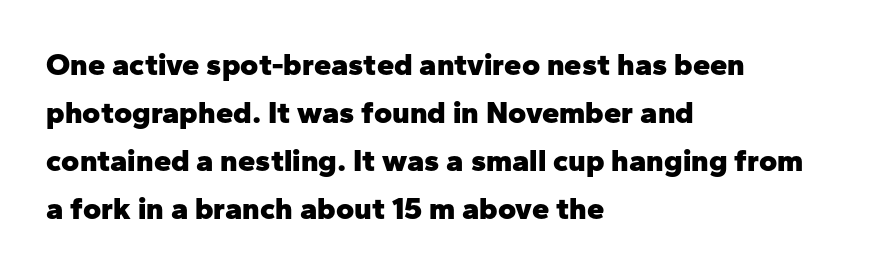
{"serif": "no", "italic": "no", "bold": "yes", "weight": "heavy", "width": "normal", "stroke_contrast": "low", "x_height": "medium", "monospaced": "no", "underline": "no", "align": "left", "line_spacing": "normal", "line_spacing_ratio": 1.55, "letter_spacing": "normal", "letter_spacing_em": 0.0, "glyph_px": 31}
